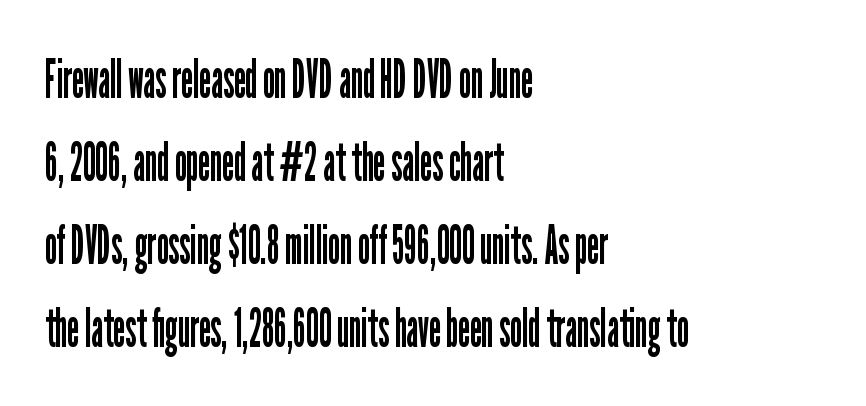
The image shows 54 px regular-weight, condensed sans-serif type, upright; set left-aligned, normal line spacing (1.54x), normal letter spacing, not underlined; low stroke contrast and a medium x-height.
